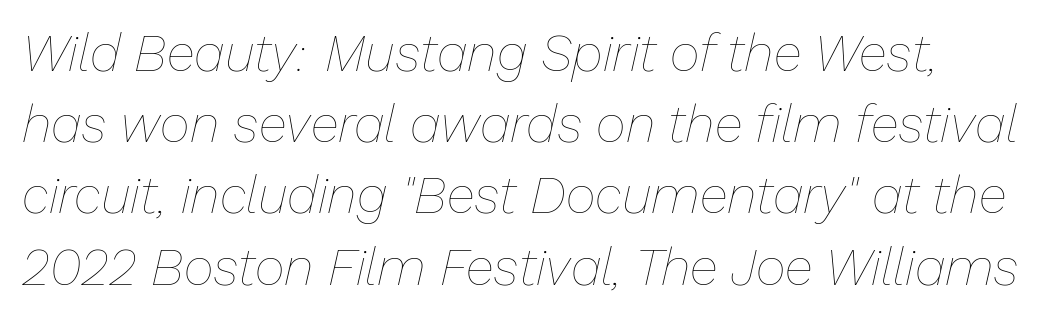
Q: Is the text bold? A: No.
Q: Is the text italic (slanted)? A: Yes, it leans right by about 13 degrees.
Q: Is the text underlined? A: No.
Q: Is the spacing between letters normal or unusually wide? A: Normal.
Q: Is the spacing between lines tight, normal or loose? A: Normal.
Q: Width (condensed, normal, or wide)? A: Normal.
Q: Stroke contrast? A: Low.
Q: x-height? A: Medium.
Q: Monospaced? A: No.
